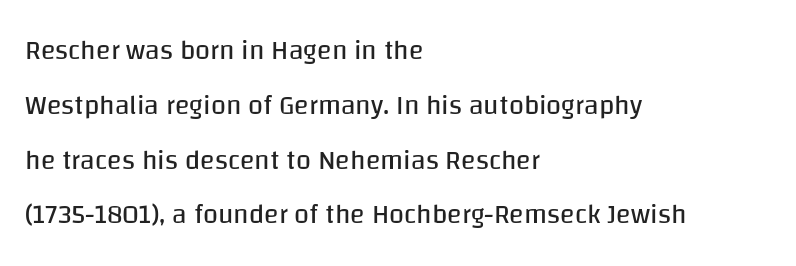
{"italic": "no", "bold": "no", "underline": "no", "align": "left", "line_spacing": "loose", "line_spacing_ratio": 2.03, "letter_spacing": "normal", "letter_spacing_em": 0.0, "glyph_px": 27}
